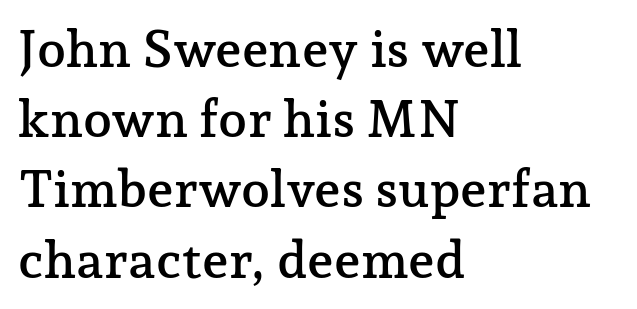
{"serif": "yes", "italic": "no", "width": "normal", "stroke_contrast": "low", "x_height": "medium", "monospaced": "no", "underline": "no", "align": "left", "line_spacing": "normal", "line_spacing_ratio": 1.35, "letter_spacing": "normal", "letter_spacing_em": 0.0, "glyph_px": 52}
